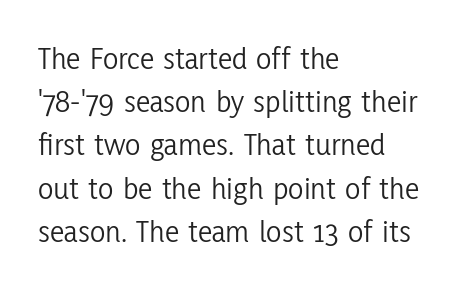
{"serif": "no", "italic": "no", "bold": "no", "weight": "light", "width": "condensed", "stroke_contrast": "low", "x_height": "medium", "monospaced": "no", "underline": "no", "align": "left", "line_spacing": "normal", "line_spacing_ratio": 1.35, "letter_spacing": "normal", "letter_spacing_em": 0.0, "glyph_px": 32}
